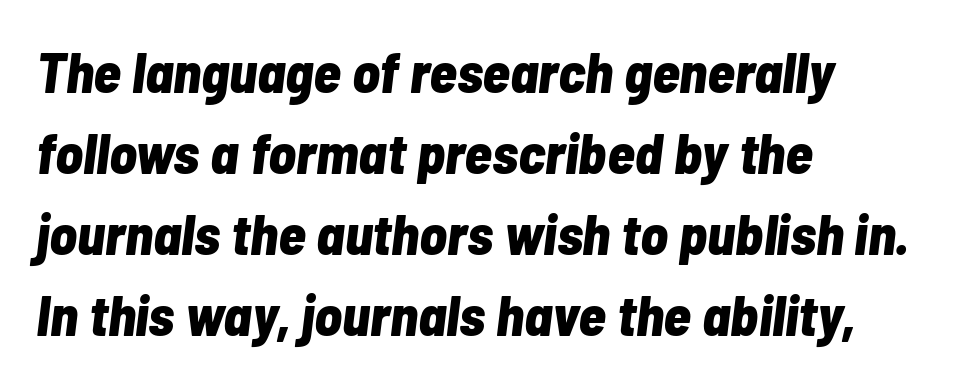
Normally led — the rows are evenly, conventionally spaced. As a designer I'd log this as weight 700, bold. Italic: yes, the glyphs are oblique. The compositor pushed each line to the left boundary.
